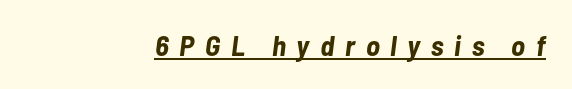
Q: Is the text bold? A: Yes.
Q: Is the text italic (slanted)? A: Yes, it leans right by about 7 degrees.
Q: Is the text underlined? A: Yes.
Q: Is the spacing between letters normal or unusually wide? A: Unusually wide.
Q: Width (condensed, normal, or wide)? A: Condensed.
Q: Stroke contrast? A: Low.
Q: x-height? A: Medium.
Q: Monospaced? A: No.
